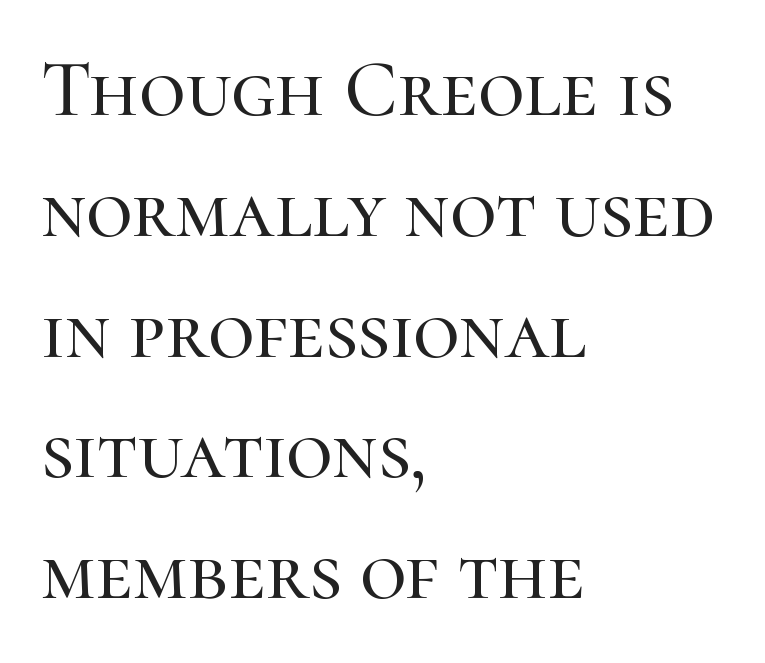
Lines of text with bare space underneath. I'd call this a serif setting — the letters wear small feet. Here the glyphs are tracked normally, forming tight word shapes. Every row of glyphs begins at an identical x-position on the left.
